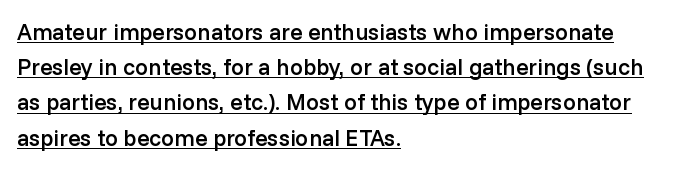
{"italic": "no", "bold": "semi", "underline": "yes", "align": "left", "line_spacing": "normal", "line_spacing_ratio": 1.53, "letter_spacing": "normal", "letter_spacing_em": 0.0, "glyph_px": 23}
